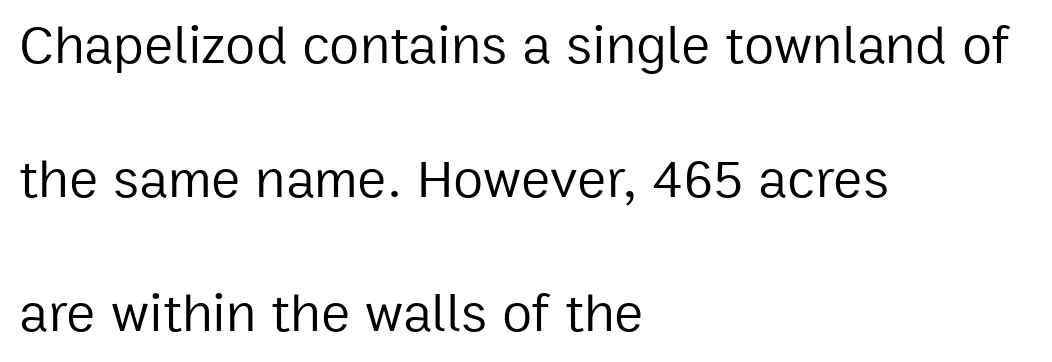
The image shows 55 px regular-weight sans-serif type, upright; set left-aligned, loose line spacing (2.44x), normal letter spacing, not underlined; low stroke contrast and a medium x-height.
